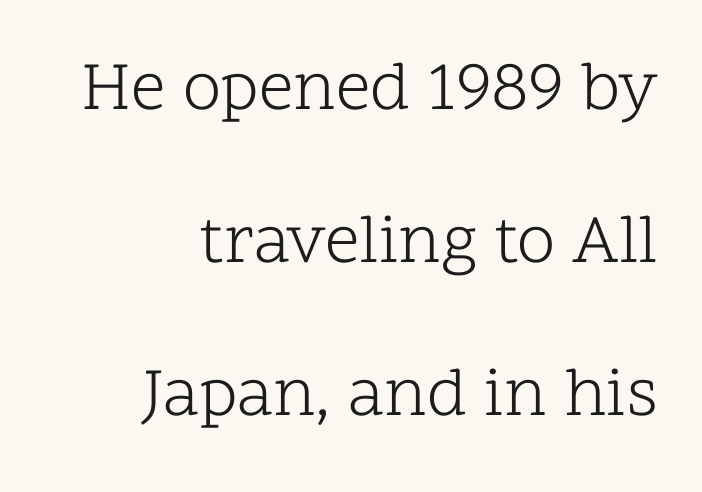
Q: Is the text bold? A: No.
Q: Is the text italic (slanted)? A: No, it is upright.
Q: Is the typeface a serif or a sans-serif typeface? A: Serif.
Q: Is the text underlined? A: No.
Q: How is the paragraph aligned? A: Right-aligned.
Q: Is the spacing between letters normal or unusually wide? A: Normal.
Q: Is the spacing between lines tight, normal or loose? A: Loose.
Q: Width (condensed, normal, or wide)? A: Normal.
Q: Stroke contrast? A: Low.
Q: x-height? A: Medium.
Q: Monospaced? A: No.
